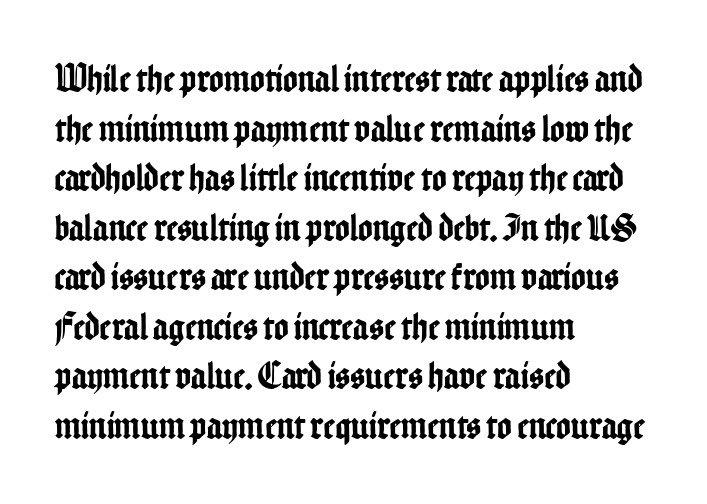
Q: Is the text italic (slanted)? A: No, it is upright.
Q: Is the typeface a serif or a sans-serif typeface? A: Sans-serif.
Q: Is the text underlined? A: No.
Q: How is the paragraph aligned? A: Left-aligned.
Q: Is the spacing between letters normal or unusually wide? A: Normal.
Q: Is the spacing between lines tight, normal or loose? A: Normal.
Q: Width (condensed, normal, or wide)? A: Condensed.
Q: Stroke contrast? A: Low.
Q: x-height? A: Medium.
Q: Monospaced? A: No.
